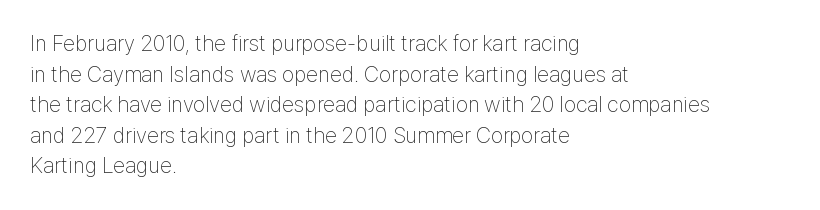
Q: Is the text bold? A: No.
Q: Is the text italic (slanted)? A: No, it is upright.
Q: Is the text underlined? A: No.
Q: How is the paragraph aligned? A: Left-aligned.
Q: Is the spacing between letters normal or unusually wide? A: Normal.
Q: Is the spacing between lines tight, normal or loose? A: Normal.
